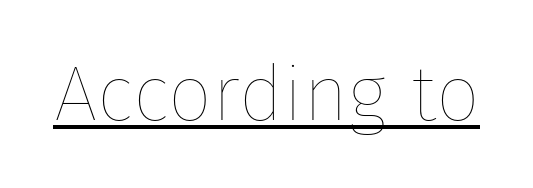
Caption: face not bold, strokes unweighted. Observe the ordinary spacing: letters are neighbours, not strangers. Underlined type. Ordinary non-slanted type is in use. Looks like regular typesetting: each glyph gets only the width it needs.
